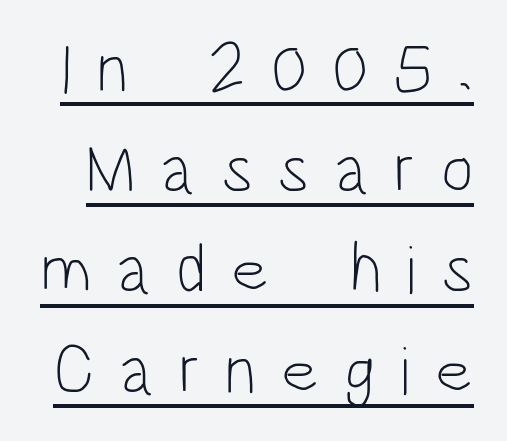
Glyph-to-glyph distance is far greater than everyday printed text. No chunkiness to these letters — they're not bold. Nope, not italic — everything's standing straight. Type style note: lacks serifs. The block of text has a typical density, with ordinary space between rows.
